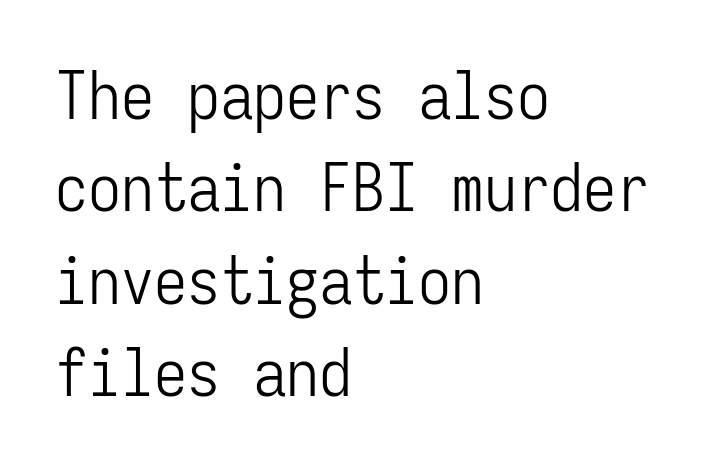
Q: Is the text bold? A: No.
Q: Is the text italic (slanted)? A: No, it is upright.
Q: Is the typeface a serif or a sans-serif typeface? A: Sans-serif.
Q: Is the text underlined? A: No.
Q: How is the paragraph aligned? A: Left-aligned.
Q: Is the spacing between letters normal or unusually wide? A: Normal.
Q: Is the spacing between lines tight, normal or loose? A: Normal.
Q: Width (condensed, normal, or wide)? A: Condensed.
Q: Stroke contrast? A: Low.
Q: x-height? A: Medium.
Q: Monospaced? A: Yes.
